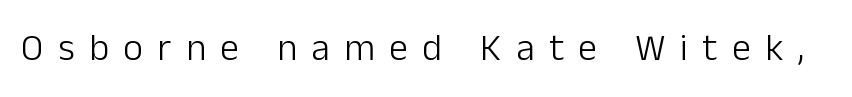
{"serif": "no", "italic": "no", "bold": "no", "weight": "light", "width": "normal", "stroke_contrast": "low", "x_height": "medium", "monospaced": "no", "underline": "no", "letter_spacing": "wide", "letter_spacing_em": 0.38, "glyph_px": 38}
